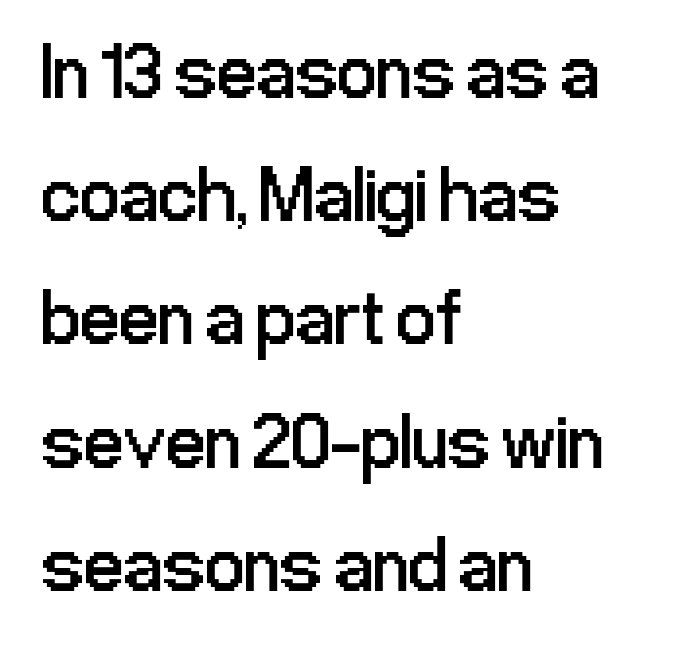
The image shows 78 px regular-weight, condensed sans-serif type, upright; set left-aligned, normal line spacing (1.58x), normal letter spacing, not underlined; low stroke contrast and a medium x-height.
